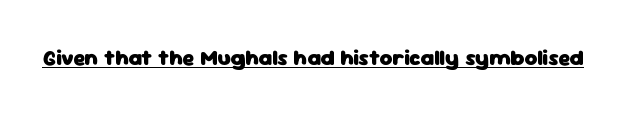
{"italic": "no", "bold": "yes", "underline": "yes", "letter_spacing": "normal", "letter_spacing_em": 0.0, "glyph_px": 22}
